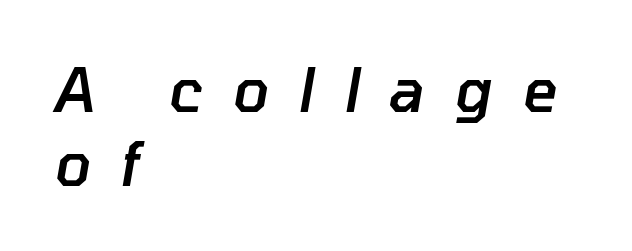
Someone cranked the tracking dial way up on this one. Note the varied advance widths — an 'i' is clearly narrower than an 'm'. Compared with a centered layout, this one pins lines to the left instead. Typographic density is moderately raised because the face is semibold. The baseline area is clear.
